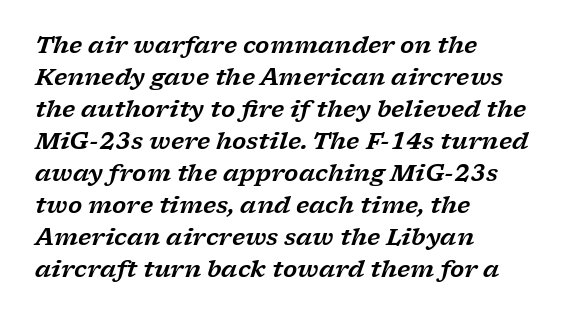
These lines are set flush left with a ragged right edge. Compared with typical body copy, the letter spacing here is the same. Emphasis-style slanted type is in use. Plain, unruled lines of type.
